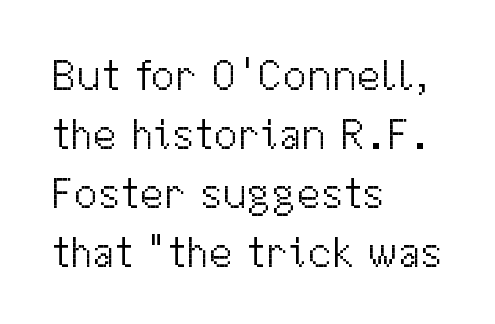
The image shows 44 px light sans-serif type, upright; set left-aligned, normal line spacing (1.34x), normal letter spacing, not underlined; medium stroke contrast and a medium x-height.
